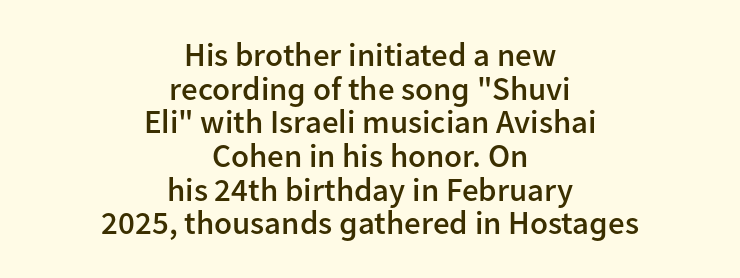
Q: Is the text bold? A: Semi-bold.
Q: Is the text italic (slanted)? A: No, it is upright.
Q: Is the typeface a serif or a sans-serif typeface? A: Sans-serif.
Q: Is the text underlined? A: No.
Q: How is the paragraph aligned? A: Centered.
Q: Is the spacing between letters normal or unusually wide? A: Normal.
Q: Is the spacing between lines tight, normal or loose? A: Tight.
Q: Width (condensed, normal, or wide)? A: Normal.
Q: Stroke contrast? A: Low.
Q: x-height? A: Medium.
Q: Monospaced? A: No.
